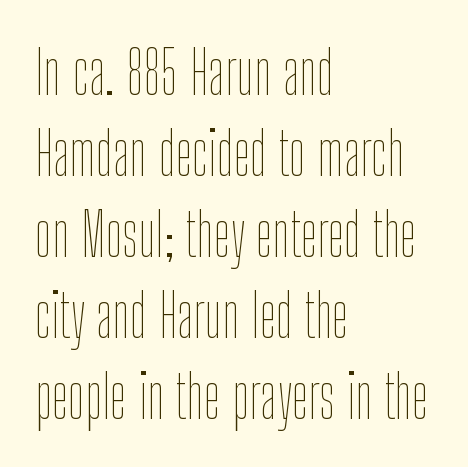
Underlining? Definitely not there. The letters look calm and open, with moderate or lighter stems. This is the regular roman posture of the typeface. The letters advance in unequal steps, a hallmark of proportional type.
